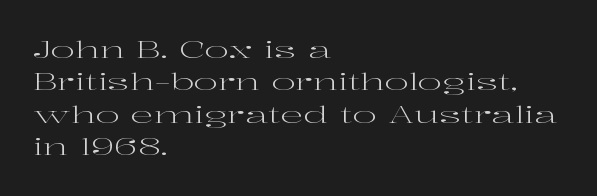
{"italic": "no", "bold": "no", "underline": "no", "align": "left", "line_spacing": "normal", "line_spacing_ratio": 1.41, "letter_spacing": "normal", "letter_spacing_em": 0.0, "glyph_px": 23}
